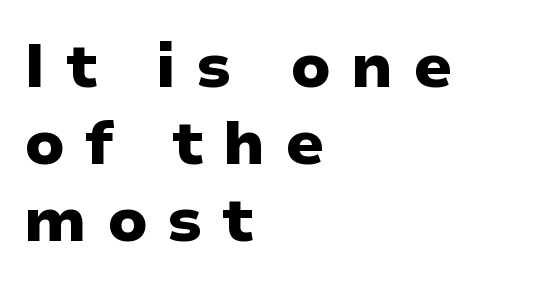
The image shows 62 px heavy, wide sans-serif type, upright; set left-aligned, line spacing 1.24x, unusually wide letter spacing (+0.31 em), not underlined; low stroke contrast and a medium x-height.
